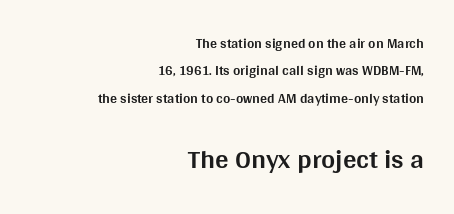
The image shows 27 px bold type, upright; set right-aligned, loose line spacing (1.95x), normal letter spacing, not underlined; the second (bottom) block is 1.93x larger.
